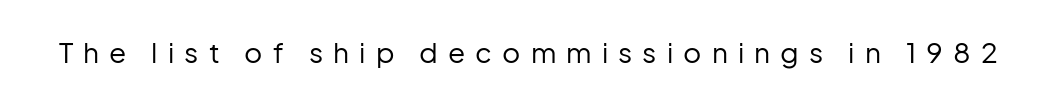
{"serif": "no", "italic": "no", "bold": "no", "weight": "regular", "width": "normal", "stroke_contrast": "low", "x_height": "medium", "monospaced": "no", "underline": "no", "letter_spacing": "wide", "letter_spacing_em": 0.36, "glyph_px": 28}
